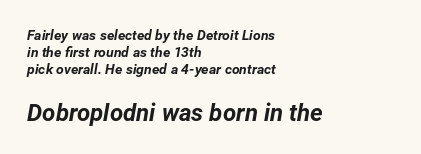
{"italic": "yes", "lean": "right", "slant_degrees": 12, "bold": "yes", "underline": "no", "align": "left", "line_spacing_ratio": 1.23, "letter_spacing": "normal", "letter_spacing_em": 0.0, "larger_block": "second", "size_ratio": 1.71, "glyph_px": 24}
